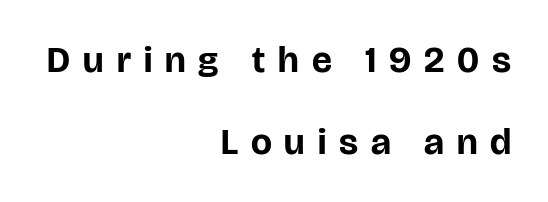
{"serif": "no", "italic": "no", "bold": "yes", "weight": "bold", "width": "normal", "stroke_contrast": "low", "x_height": "large", "monospaced": "no", "underline": "no", "align": "right", "line_spacing": "loose", "line_spacing_ratio": 2.22, "letter_spacing": "wide", "letter_spacing_em": 0.35, "glyph_px": 37}
